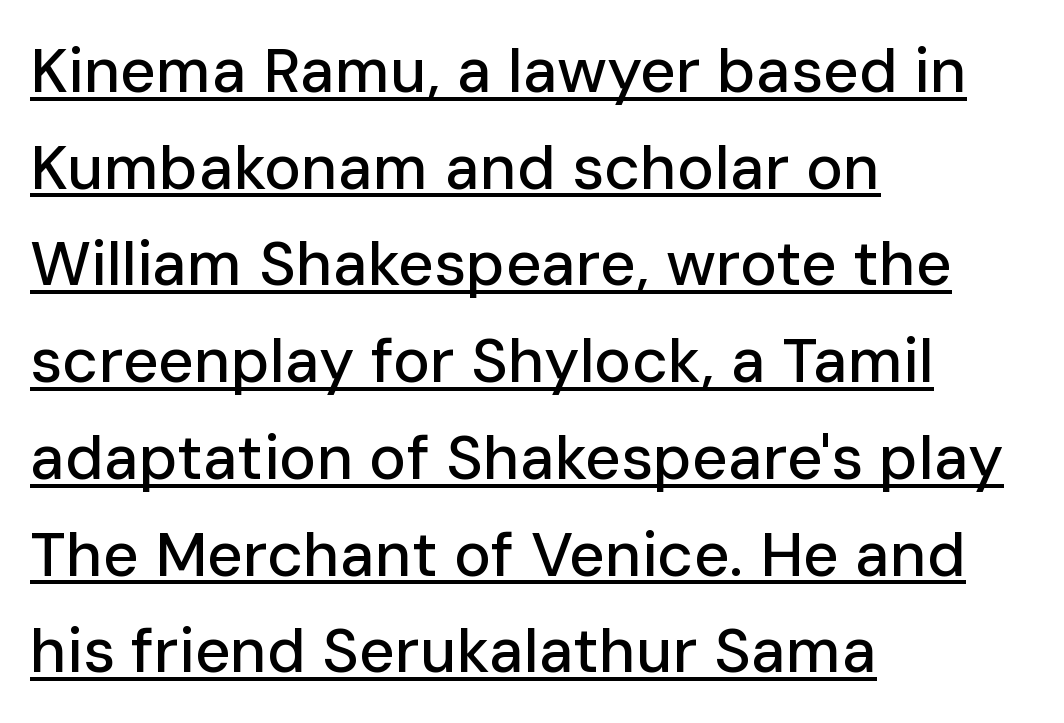
Q: Is the text italic (slanted)? A: No, it is upright.
Q: Is the typeface a serif or a sans-serif typeface? A: Sans-serif.
Q: Is the text underlined? A: Yes.
Q: How is the paragraph aligned? A: Left-aligned.
Q: Is the spacing between letters normal or unusually wide? A: Normal.
Q: Is the spacing between lines tight, normal or loose? A: Normal.
Q: Width (condensed, normal, or wide)? A: Normal.
Q: Stroke contrast? A: Low.
Q: x-height? A: Medium.
Q: Monospaced? A: No.
